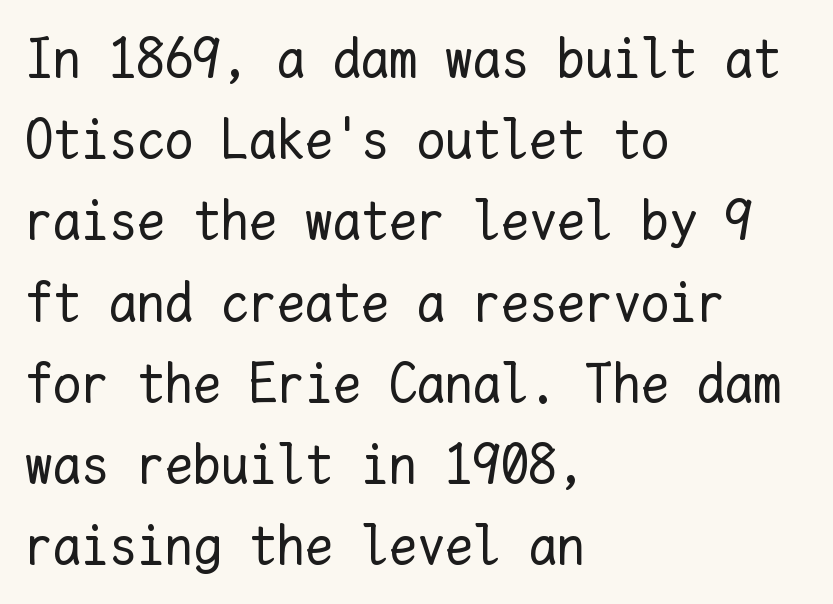
{"italic": "no", "bold": "no", "weight": "regular", "width": "normal", "stroke_contrast": "low", "x_height": "medium", "monospaced": "yes", "underline": "no", "align": "left", "line_spacing": "normal", "line_spacing_ratio": 1.45, "letter_spacing": "normal", "letter_spacing_em": 0.0, "glyph_px": 56}
